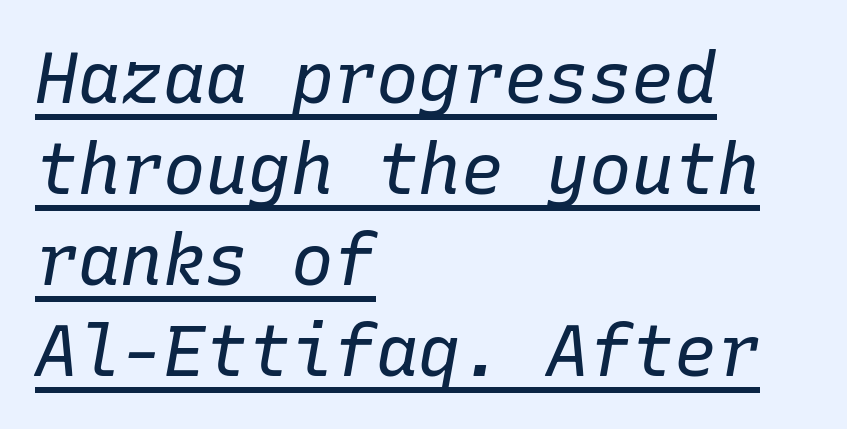
{"italic": "yes", "lean": "right", "slant_degrees": 10, "bold": "no", "weight": "regular", "width": "normal", "stroke_contrast": "low", "x_height": "medium", "monospaced": "yes", "underline": "yes", "align": "left", "line_spacing": "normal", "line_spacing_ratio": 1.28, "letter_spacing": "normal", "letter_spacing_em": 0.0, "glyph_px": 71}
